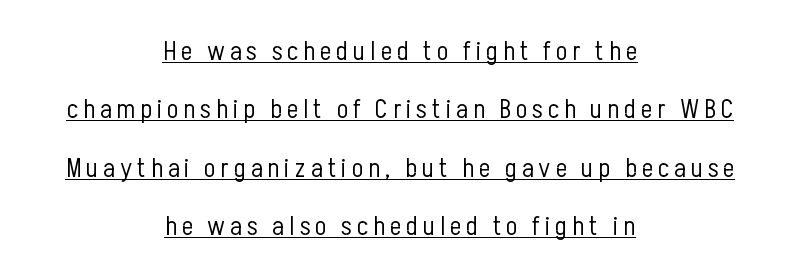
{"italic": "no", "bold": "no", "underline": "yes", "align": "center", "line_spacing": "loose", "line_spacing_ratio": 2.16, "glyph_px": 27}
